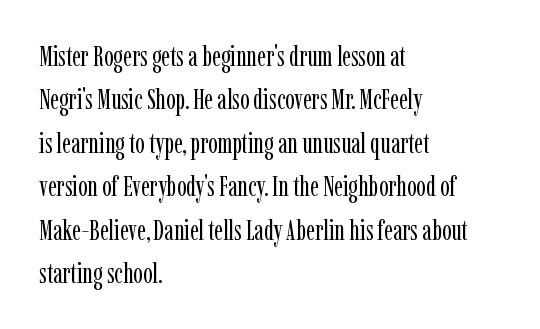
{"serif": "yes", "italic": "no", "bold": "no", "weight": "regular", "width": "condensed", "stroke_contrast": "low", "x_height": "medium", "monospaced": "no", "underline": "no", "align": "left", "line_spacing": "normal", "line_spacing_ratio": 1.55, "letter_spacing": "normal", "letter_spacing_em": 0.0, "glyph_px": 28}
